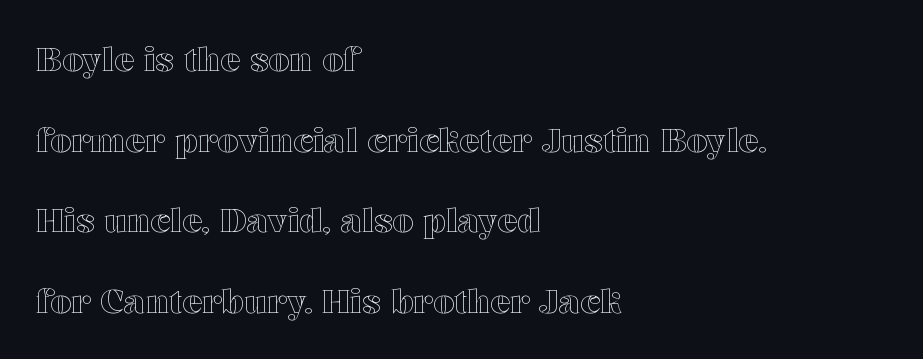
Widely set lines give the paragraph a tall, airy silhouette. Observe the ordinary spacing: letters are neighbours, not strangers. Any mark beneath the type? The region is blank. Italic? Not at all — the glyphs are vertical. The setting favours the left margin, as ordinary paragraphs usually do. Character widths vary here, with narrow letters taking less room than wide ones.
